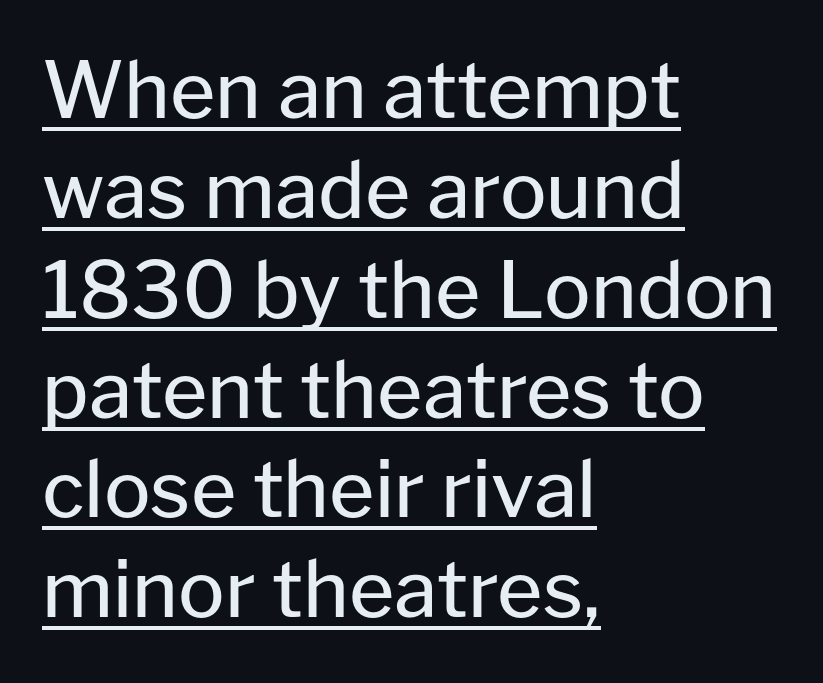
The image shows 78 px regular-weight sans-serif type, upright; set left-aligned, normal line spacing (1.28x), normal letter spacing, underlined; low stroke contrast and a medium x-height.
